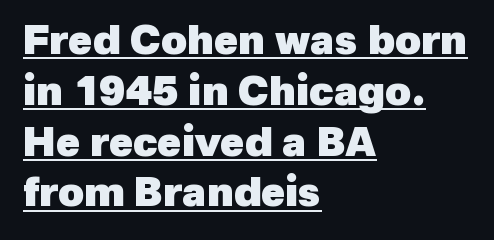
The image shows 40 px heavy sans-serif type; set left-aligned, normal line spacing (1.27x), normal letter spacing, underlined; a medium x-height.
